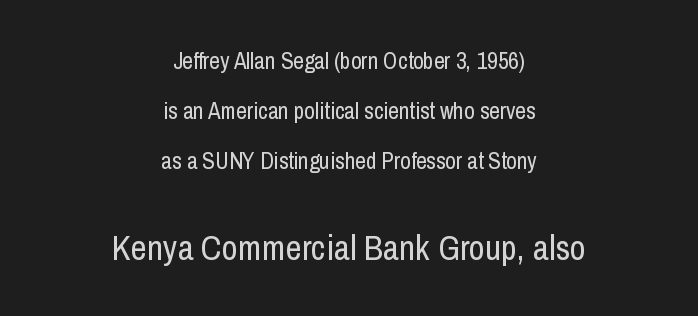
The image shows 35 px regular-weight, condensed sans-serif type, upright; set centered, loose line spacing (2.17x), normal letter spacing, not underlined; the second (bottom) block is 1.52x larger; low stroke contrast and a medium x-height.
